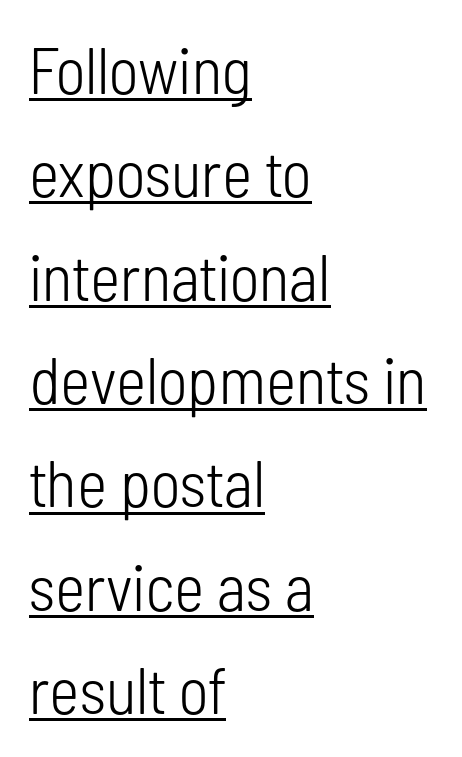
{"serif": "no", "italic": "no", "bold": "no", "weight": "light", "width": "condensed", "stroke_contrast": "low", "x_height": "medium", "monospaced": "no", "underline": "yes", "align": "left", "line_spacing": "normal", "line_spacing_ratio": 1.59, "letter_spacing": "normal", "letter_spacing_em": 0.0, "glyph_px": 65}
